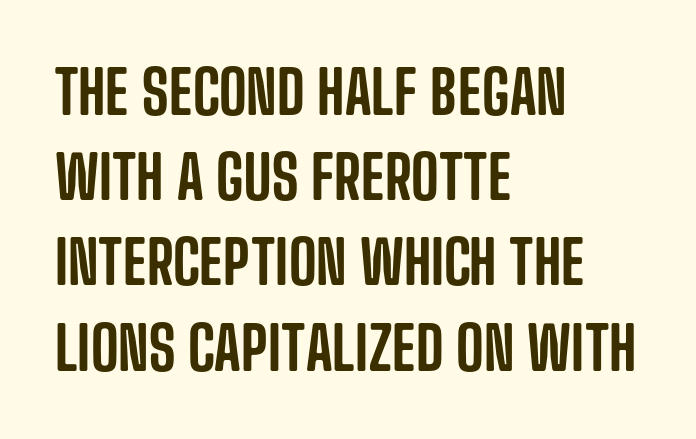
Q: Is the text italic (slanted)? A: No, it is upright.
Q: Is the typeface a serif or a sans-serif typeface? A: Sans-serif.
Q: Is the text underlined? A: No.
Q: How is the paragraph aligned? A: Left-aligned.
Q: Is the spacing between letters normal or unusually wide? A: Normal.
Q: Is the spacing between lines tight, normal or loose? A: Normal.
Q: Width (condensed, normal, or wide)? A: Condensed.
Q: Stroke contrast? A: Low.
Q: x-height? A: Large.
Q: Monospaced? A: No.
